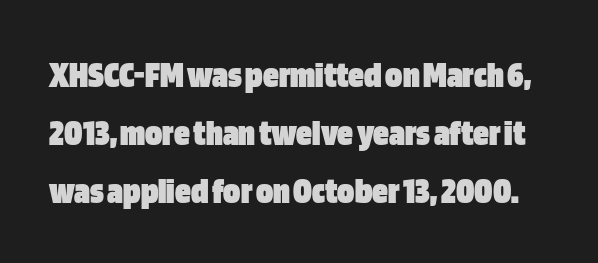
The image shows 39 px heavy, condensed sans-serif type, upright; set normal line spacing (1.49x), normal letter spacing, not underlined; low stroke contrast and a large x-height.
